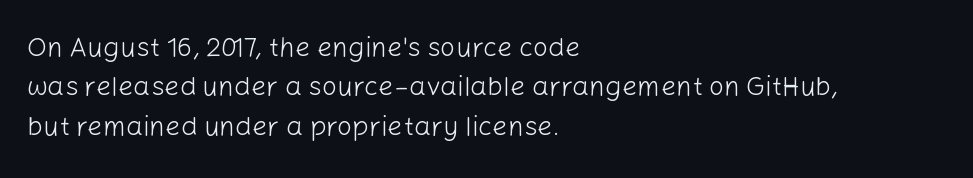
Q: Is the text bold? A: No.
Q: Is the text italic (slanted)? A: No, it is upright.
Q: Is the text underlined? A: No.
Q: How is the paragraph aligned? A: Left-aligned.
Q: Is the spacing between letters normal or unusually wide? A: Normal.
Q: Is the spacing between lines tight, normal or loose? A: Normal.
